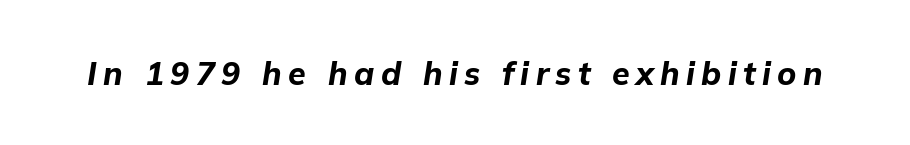
Q: Is the text bold? A: Yes.
Q: Is the text italic (slanted)? A: Yes, it leans right by about 9 degrees.
Q: Is the text underlined? A: No.
Q: Is the spacing between letters normal or unusually wide? A: Unusually wide.
Q: Width (condensed, normal, or wide)? A: Normal.
Q: Stroke contrast? A: Low.
Q: x-height? A: Medium.
Q: Monospaced? A: No.
